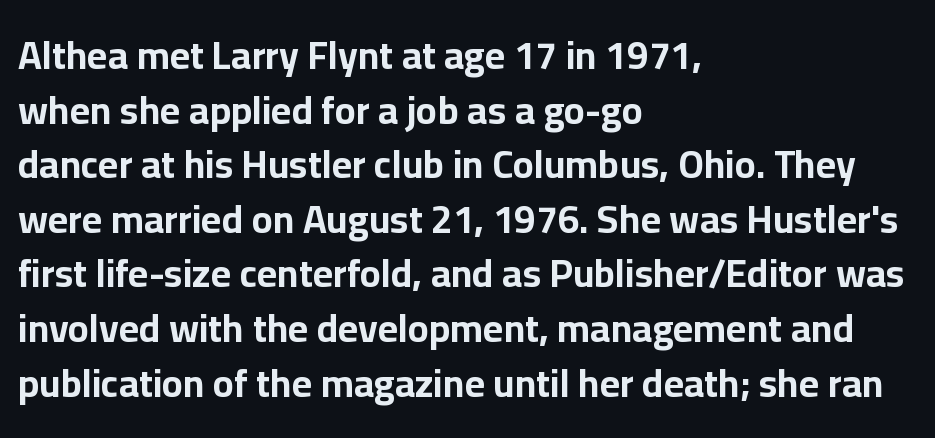
{"serif": "no", "italic": "no", "bold": "yes", "weight": "bold", "width": "normal", "stroke_contrast": "low", "x_height": "medium", "monospaced": "no", "underline": "no", "align": "left", "line_spacing": "normal", "line_spacing_ratio": 1.4, "letter_spacing": "normal", "letter_spacing_em": 0.0, "glyph_px": 39}
